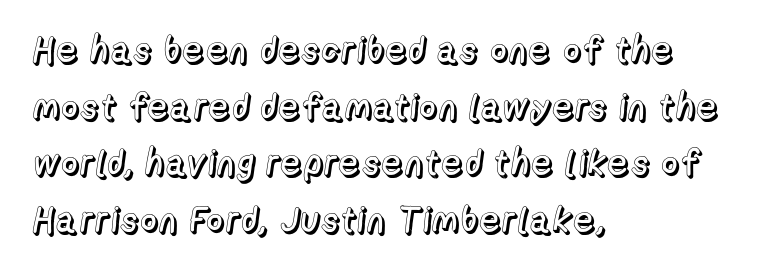
Q: Is the text italic (slanted)? A: Yes.
Q: Is the text underlined? A: No.
Q: How is the paragraph aligned? A: Left-aligned.
Q: Is the spacing between letters normal or unusually wide? A: Normal.
Q: Is the spacing between lines tight, normal or loose? A: Normal.
Q: Width (condensed, normal, or wide)? A: Normal.
Q: x-height? A: Medium.
Q: Monospaced? A: No.
